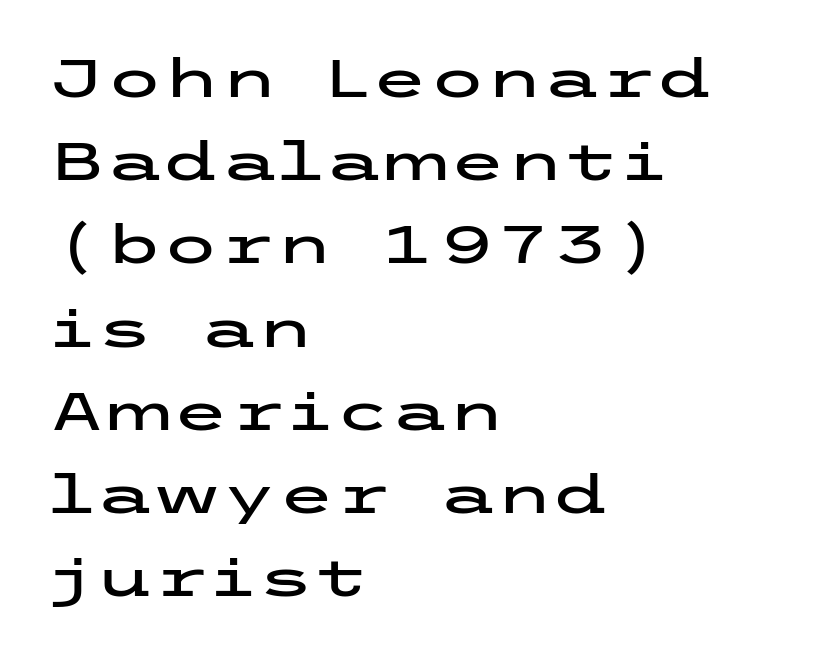
The image shows 52 px wide sans-serif type, upright; set left-aligned, normal line spacing (1.6x), normal letter spacing, not underlined; low stroke contrast and a medium x-height.
